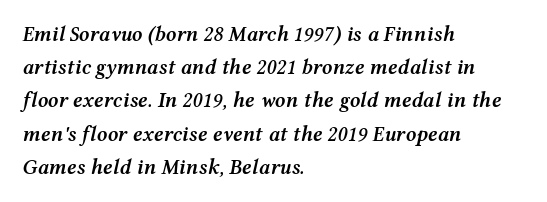
Summary of weight: moderately heavy, a semibold. The leading is moderate, giving the passage an even texture. This is oblique type, the kind used for emphasis or titles. The gap between lines stays unmarked. These lines are set flush left with a ragged right edge.
